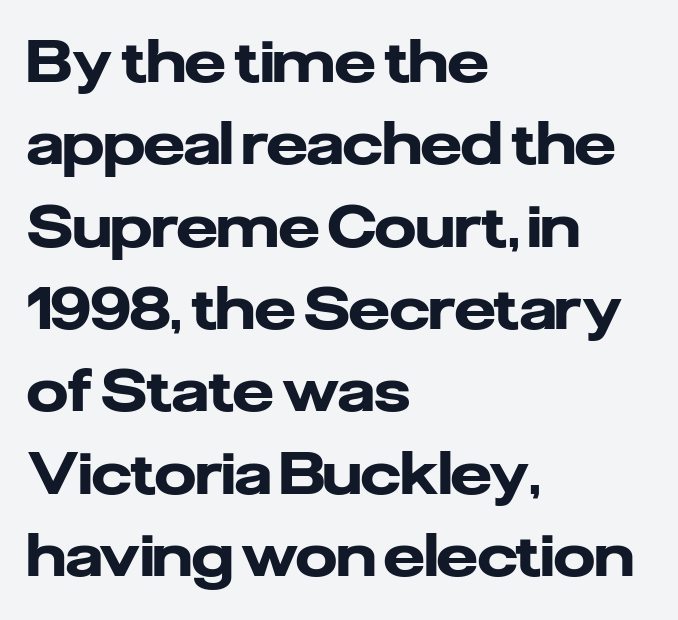
The image shows 58 px heavy sans-serif type, upright; set left-aligned, normal line spacing (1.42x), normal letter spacing, not underlined; low stroke contrast and a medium x-height.
